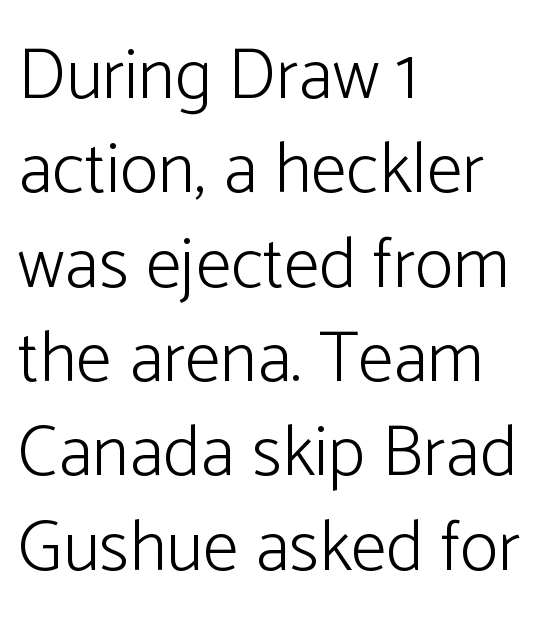
Q: Is the text bold? A: No.
Q: Is the text italic (slanted)? A: No, it is upright.
Q: Is the typeface a serif or a sans-serif typeface? A: Sans-serif.
Q: Is the text underlined? A: No.
Q: How is the paragraph aligned? A: Left-aligned.
Q: Is the spacing between letters normal or unusually wide? A: Normal.
Q: Is the spacing between lines tight, normal or loose? A: Normal.
Q: Width (condensed, normal, or wide)? A: Normal.
Q: Stroke contrast? A: Low.
Q: x-height? A: Medium.
Q: Monospaced? A: No.
